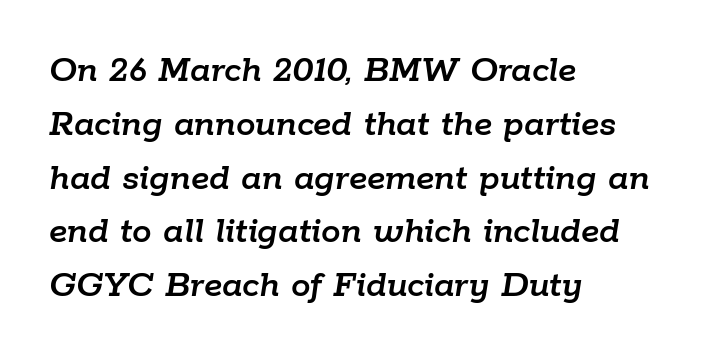
Character widths vary here, with narrow letters taking less room than wide ones. This sample uses plain, unmodified letter spacing. Typeset ragged right — the left edge is the straight one. The whole block is typeset with a tilt.
